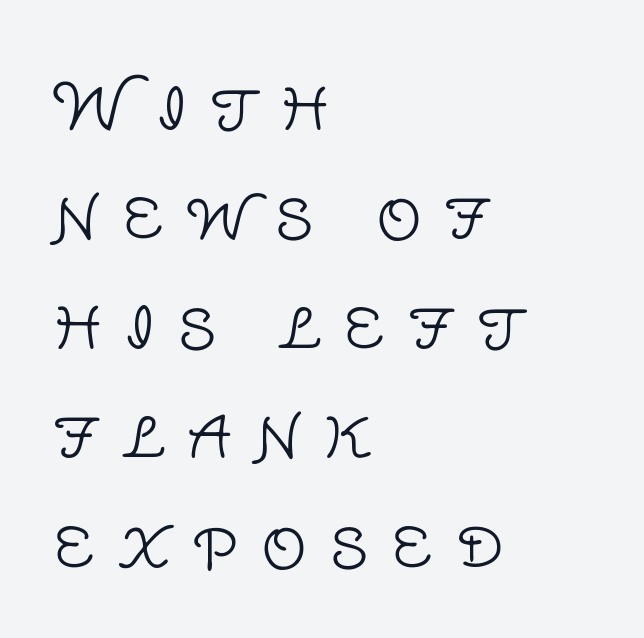
The image shows 64 px light sans-serif type; set left-aligned, line spacing 1.71x, unusually wide letter spacing (+0.35 em), not underlined; low stroke contrast and a large x-height.
